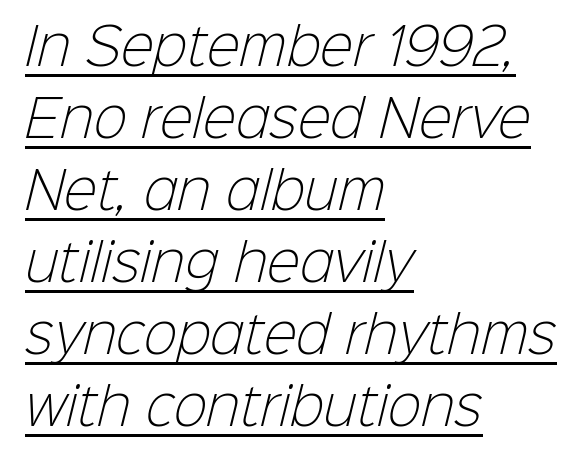
Q: Is the text bold? A: No.
Q: Is the typeface a serif or a sans-serif typeface? A: Sans-serif.
Q: Is the text underlined? A: Yes.
Q: How is the paragraph aligned? A: Left-aligned.
Q: Is the spacing between letters normal or unusually wide? A: Normal.
Q: Is the spacing between lines tight, normal or loose? A: Normal.
Q: Width (condensed, normal, or wide)? A: Normal.
Q: Stroke contrast? A: Low.
Q: x-height? A: Medium.
Q: Monospaced? A: No.
